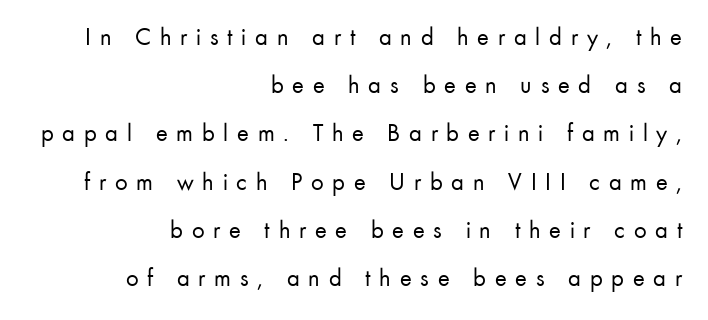
Q: Is the text bold? A: No.
Q: Is the text italic (slanted)? A: No, it is upright.
Q: Is the text underlined? A: No.
Q: How is the paragraph aligned? A: Right-aligned.
Q: Is the spacing between letters normal or unusually wide? A: Unusually wide.
Q: Is the spacing between lines tight, normal or loose? A: Loose.
